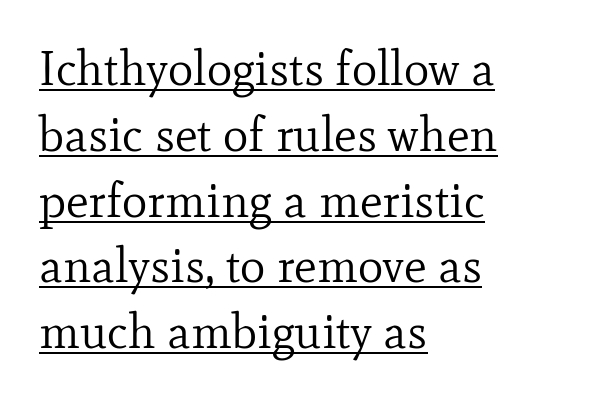
{"serif": "yes", "italic": "no", "bold": "no", "weight": "regular", "width": "normal", "stroke_contrast": "low", "x_height": "small", "monospaced": "no", "underline": "yes", "align": "left", "line_spacing": "normal", "line_spacing_ratio": 1.37, "letter_spacing": "normal", "letter_spacing_em": 0.0, "glyph_px": 48}
